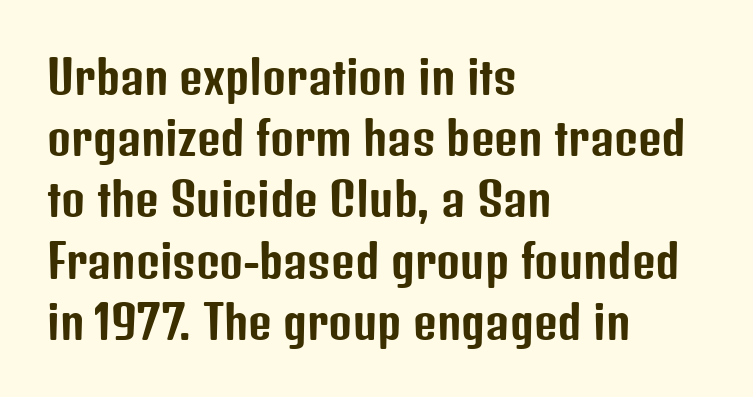
Q: Is the text italic (slanted)? A: No, it is upright.
Q: Is the typeface a serif or a sans-serif typeface? A: Sans-serif.
Q: Is the text underlined? A: No.
Q: How is the paragraph aligned? A: Left-aligned.
Q: Is the spacing between letters normal or unusually wide? A: Normal.
Q: Is the spacing between lines tight, normal or loose? A: Normal.
Q: Width (condensed, normal, or wide)? A: Condensed.
Q: Stroke contrast? A: Low.
Q: x-height? A: Medium.
Q: Monospaced? A: No.
